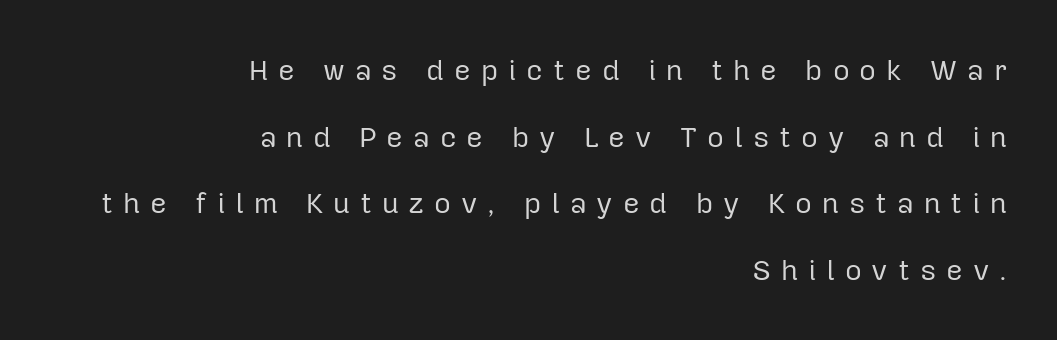
Q: Is the text bold? A: No.
Q: Is the text italic (slanted)? A: No, it is upright.
Q: Is the typeface a serif or a sans-serif typeface? A: Sans-serif.
Q: Is the text underlined? A: No.
Q: How is the paragraph aligned? A: Right-aligned.
Q: Is the spacing between letters normal or unusually wide? A: Unusually wide.
Q: Is the spacing between lines tight, normal or loose? A: Loose.
Q: Width (condensed, normal, or wide)? A: Normal.
Q: Stroke contrast? A: Low.
Q: x-height? A: Medium.
Q: Monospaced? A: No.
